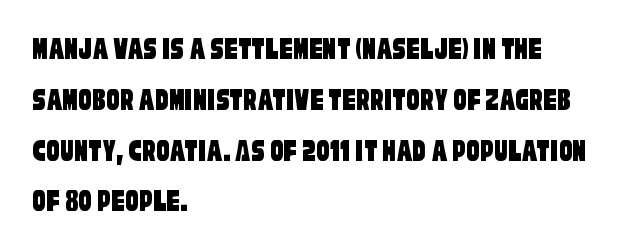
{"serif": "no", "width": "condensed", "stroke_contrast": "low", "x_height": "large", "monospaced": "no", "underline": "no", "align": "left", "line_spacing": "normal", "line_spacing_ratio": 1.54, "letter_spacing": "normal", "letter_spacing_em": 0.0, "glyph_px": 33}
